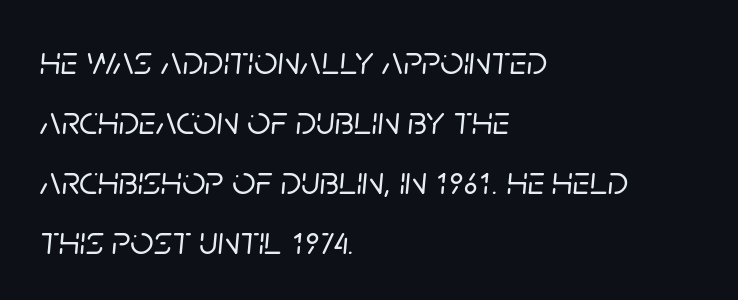
{"italic": "yes", "lean": "right", "slant_degrees": 5, "width": "normal", "stroke_contrast": "low", "x_height": "large", "monospaced": "no", "underline": "no", "align": "left", "line_spacing": "normal", "line_spacing_ratio": 1.46, "letter_spacing": "normal", "letter_spacing_em": 0.0, "glyph_px": 41}
